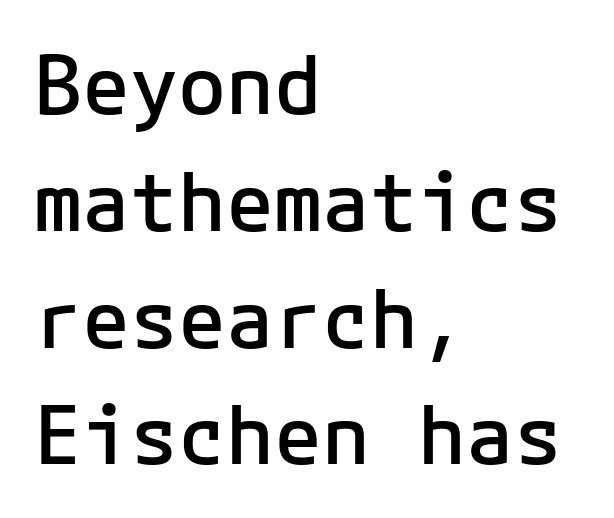
Q: Is the text bold? A: Semi-bold.
Q: Is the text italic (slanted)? A: No, it is upright.
Q: Is the typeface a serif or a sans-serif typeface? A: Sans-serif.
Q: Is the text underlined? A: No.
Q: How is the paragraph aligned? A: Left-aligned.
Q: Is the spacing between letters normal or unusually wide? A: Normal.
Q: Is the spacing between lines tight, normal or loose? A: Normal.
Q: Width (condensed, normal, or wide)? A: Normal.
Q: Stroke contrast? A: Low.
Q: x-height? A: Medium.
